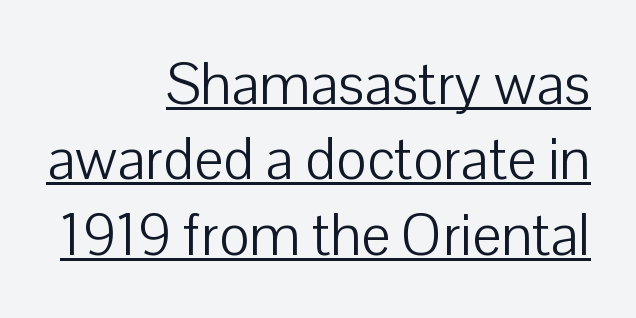
Check the space under the baseline: a stroke is drawn there. No extra ink here — the face is not bold. The face used here is a sans, in the tradition of grotesques and geometrics. Italic: no, the glyphs are upright roman. The setting favours the right margin, as signatures and pull-quotes sometimes do. The rendering keeps characters at their native spacing.
